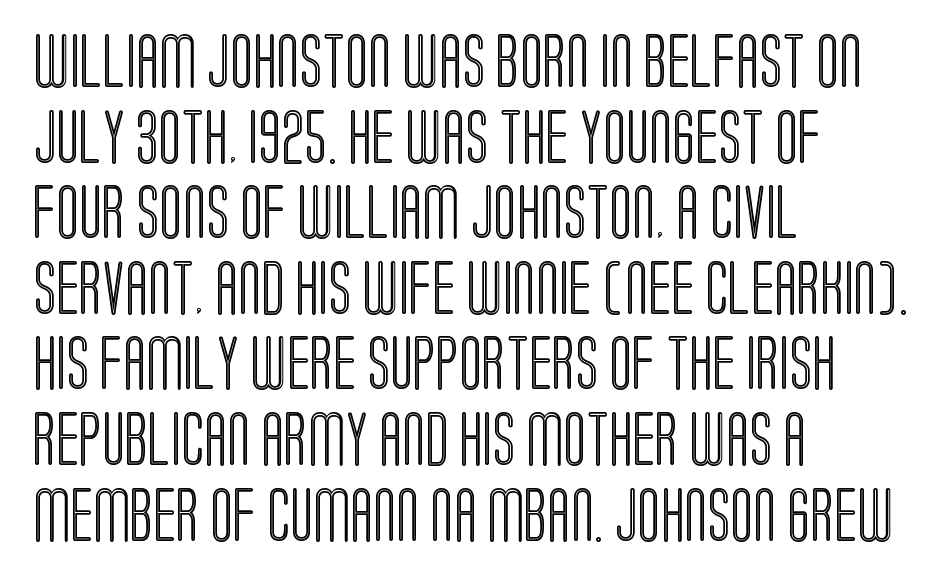
{"italic": "no", "width": "condensed", "x_height": "large", "monospaced": "no", "underline": "no", "align": "left", "line_spacing": "normal", "line_spacing_ratio": 1.4, "letter_spacing": "normal", "letter_spacing_em": 0.0, "glyph_px": 54}
